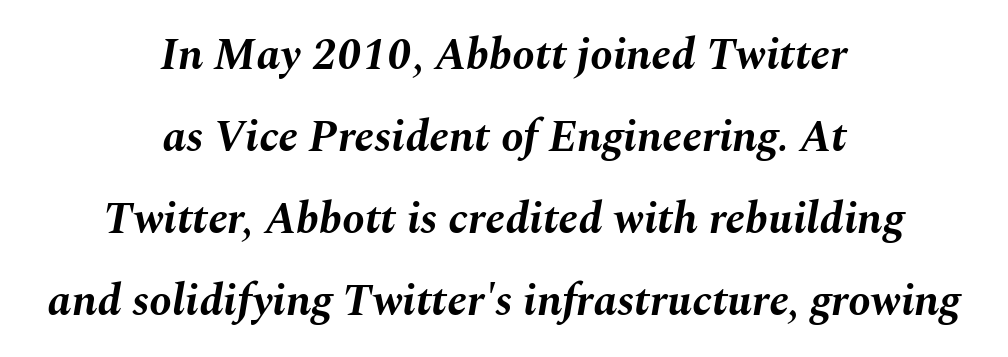
{"italic": "yes", "lean": "right", "slant_degrees": 10, "bold": "yes", "weight": "bold", "width": "normal", "stroke_contrast": "medium", "x_height": "medium", "monospaced": "no", "underline": "no", "align": "center", "line_spacing_ratio": 1.82, "letter_spacing": "normal", "letter_spacing_em": 0.0, "glyph_px": 45}
